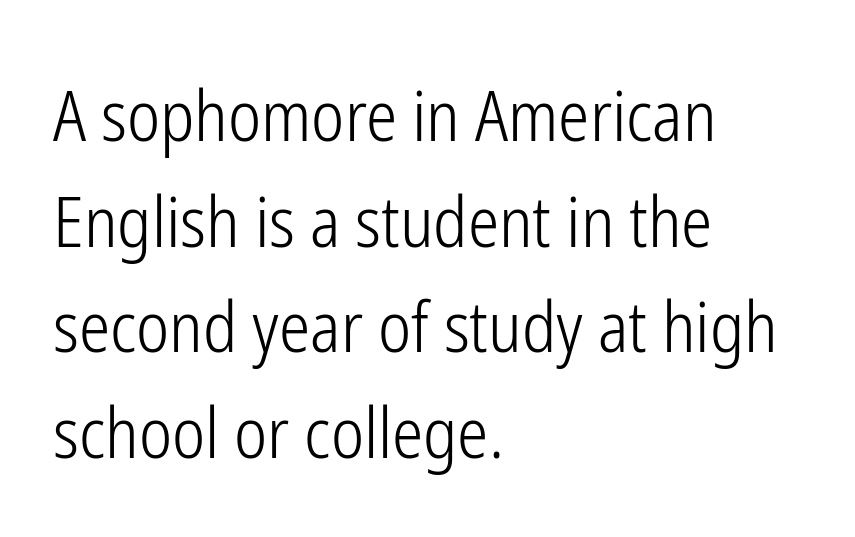
The rendering keeps characters at their native spacing. Each stroke keeps to a modest, everyday thickness or less. The lines sit at an ordinary, default distance from one another. The compositor pushed each line to the left boundary. The typography opts for an upright posture over an oblique one.
